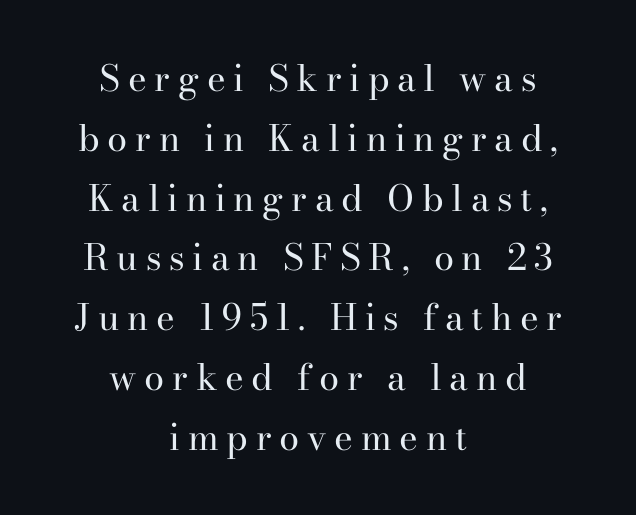
The image shows 36 px regular-weight serif type, upright; set centered, normal line spacing (1.66x), unusually wide letter spacing (+0.21 em), not underlined; high stroke contrast and a small x-height.
